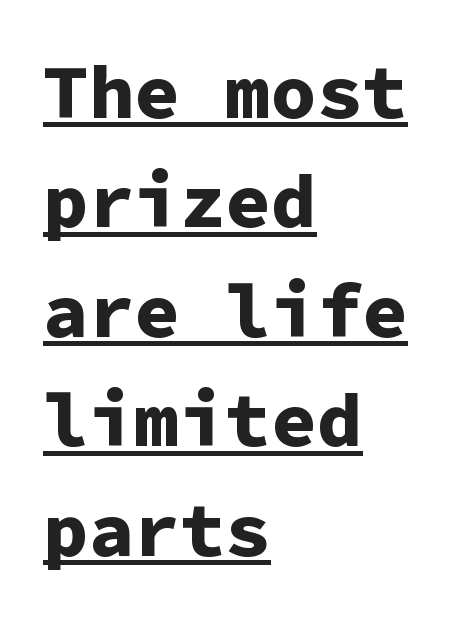
{"serif": "no", "italic": "no", "bold": "yes", "weight": "bold", "width": "normal", "stroke_contrast": "low", "x_height": "medium", "monospaced": "yes", "underline": "yes", "align": "left", "line_spacing": "normal", "line_spacing_ratio": 1.44, "letter_spacing": "normal", "letter_spacing_em": 0.0, "glyph_px": 76}
